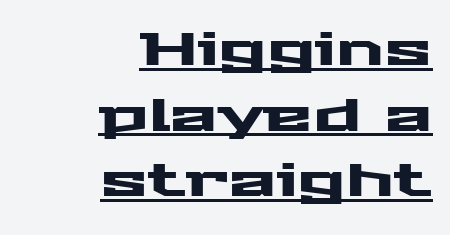
The image shows 45 px wide sans-serif type, upright; set right-aligned, normal line spacing (1.46x), normal letter spacing, underlined; medium stroke contrast and a medium x-height.
